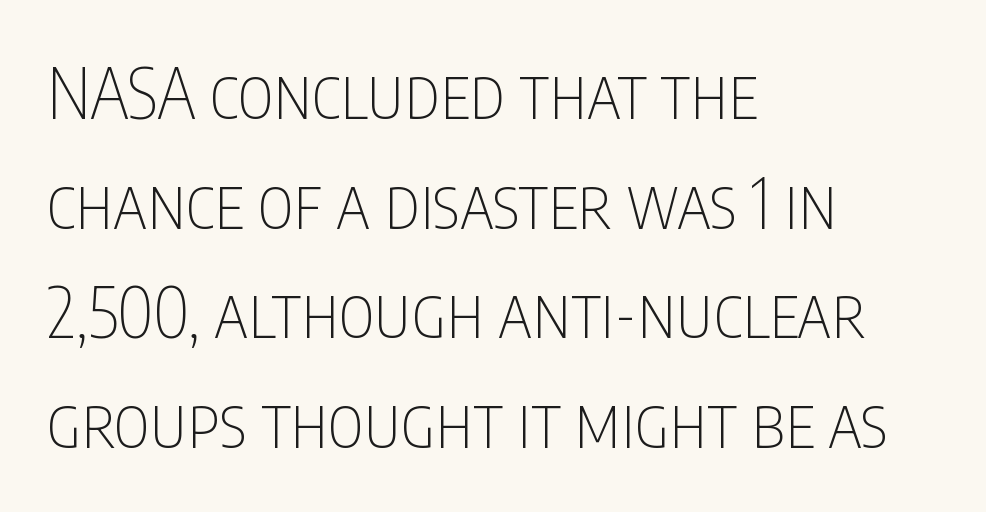
This is sans-serif lettering, the kind often seen on screens and signage. The space beneath each line is pristine and unruled. Here the designer chose a conventional face with non-uniform glyph widths. Regular leading.
